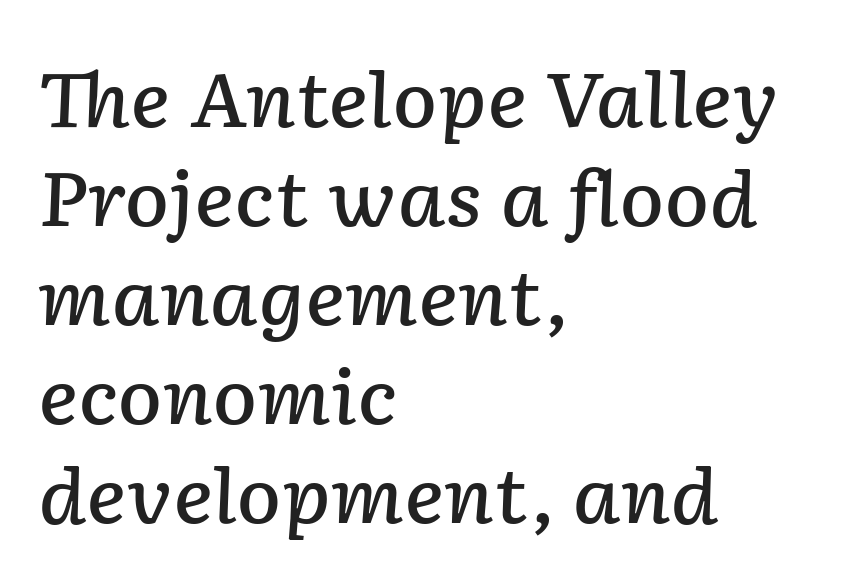
Q: Is the text bold? A: Semi-bold.
Q: Is the text italic (slanted)? A: Yes, it leans right by about 2 degrees.
Q: Is the text underlined? A: No.
Q: How is the paragraph aligned? A: Left-aligned.
Q: Is the spacing between letters normal or unusually wide? A: Normal.
Q: Is the spacing between lines tight, normal or loose? A: Normal.
Q: Width (condensed, normal, or wide)? A: Normal.
Q: Stroke contrast? A: Low.
Q: x-height? A: Medium.
Q: Monospaced? A: No.
